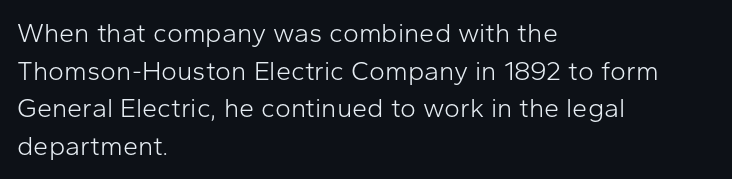
{"italic": "no", "bold": "no", "underline": "no", "align": "left", "line_spacing": "normal", "line_spacing_ratio": 1.39, "letter_spacing": "normal", "letter_spacing_em": 0.0, "glyph_px": 27}
